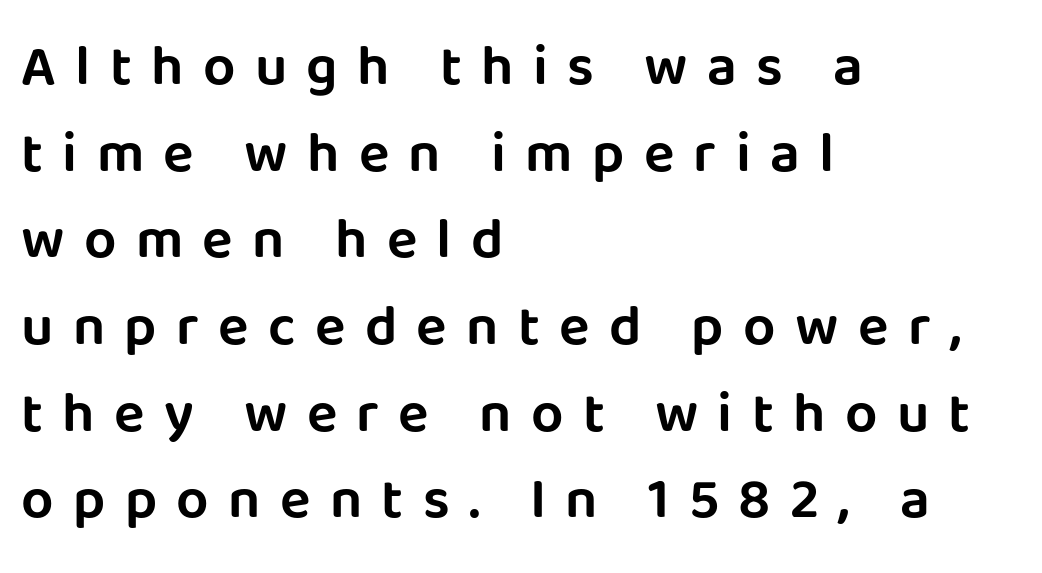
Q: Is the text italic (slanted)? A: No, it is upright.
Q: Is the typeface a serif or a sans-serif typeface? A: Sans-serif.
Q: Is the text underlined? A: No.
Q: How is the paragraph aligned? A: Left-aligned.
Q: Is the spacing between letters normal or unusually wide? A: Unusually wide.
Q: Is the spacing between lines tight, normal or loose? A: Normal.
Q: Width (condensed, normal, or wide)? A: Normal.
Q: Stroke contrast? A: Low.
Q: x-height? A: Large.
Q: Monospaced? A: No.
